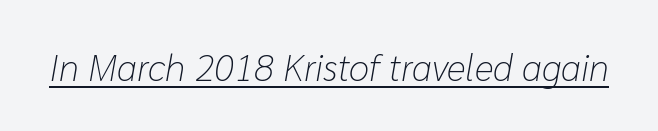
The image shows 37 px light type, italic (leaning right); set normal letter spacing, underlined; low stroke contrast and a medium x-height.
